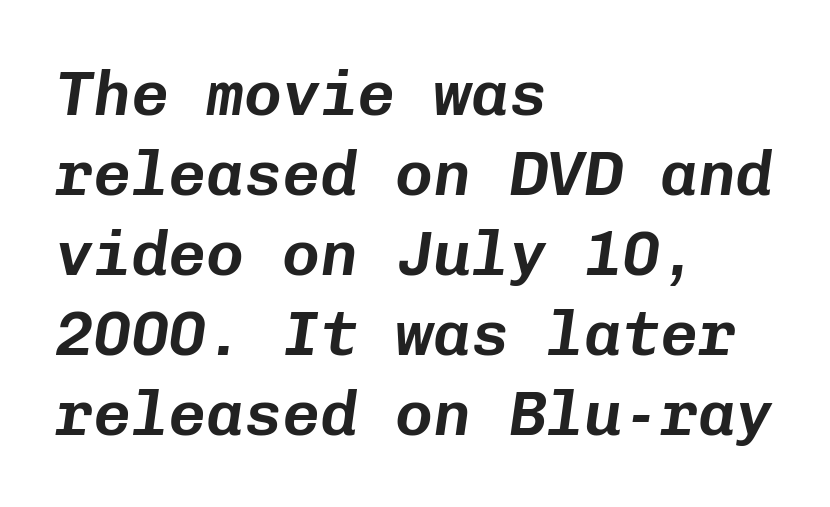
The image shows 63 px text type, italic (leaning right), monospaced; set left-aligned, normal line spacing (1.27x), normal letter spacing, not underlined; low stroke contrast and a medium x-height.
